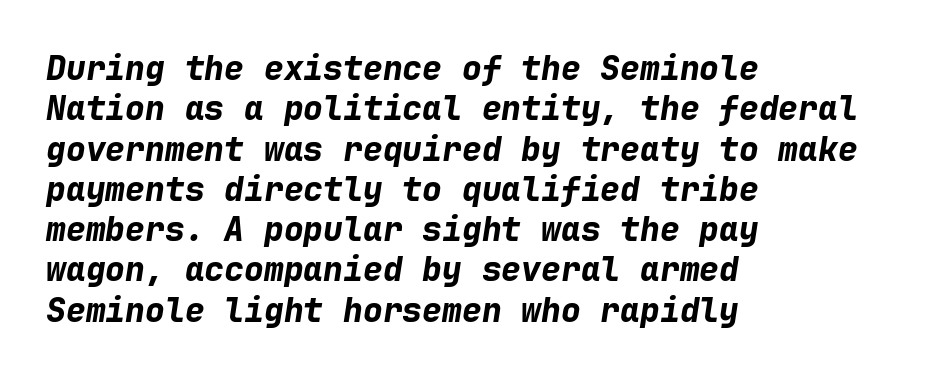
{"italic": "yes", "lean": "right", "slant_degrees": 9, "bold": "yes", "weight": "bold", "width": "normal", "stroke_contrast": "low", "x_height": "medium", "monospaced": "yes", "underline": "no", "align": "left", "line_spacing_ratio": 1.22, "letter_spacing": "normal", "letter_spacing_em": 0.0, "glyph_px": 33}
